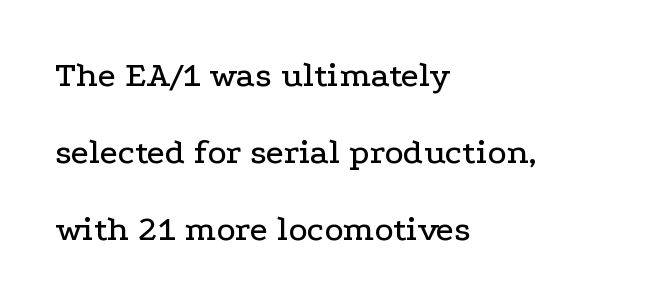
{"serif": "yes", "italic": "no", "width": "wide", "stroke_contrast": "low", "x_height": "medium", "monospaced": "no", "underline": "no", "align": "left", "line_spacing": "loose", "line_spacing_ratio": 2.14, "letter_spacing": "normal", "letter_spacing_em": 0.0, "glyph_px": 36}
